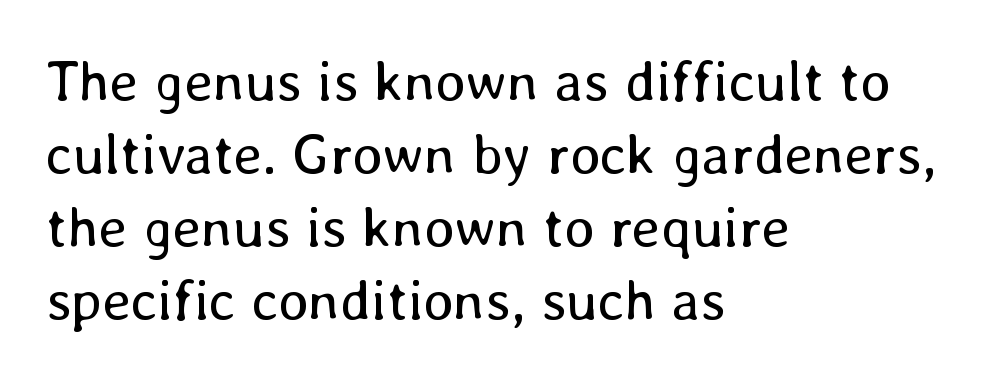
{"italic": "no", "bold": "no", "weight": "regular", "width": "normal", "stroke_contrast": "low", "x_height": "medium", "monospaced": "no", "underline": "no", "align": "left", "line_spacing": "normal", "line_spacing_ratio": 1.28, "letter_spacing": "normal", "letter_spacing_em": 0.0, "glyph_px": 57}
